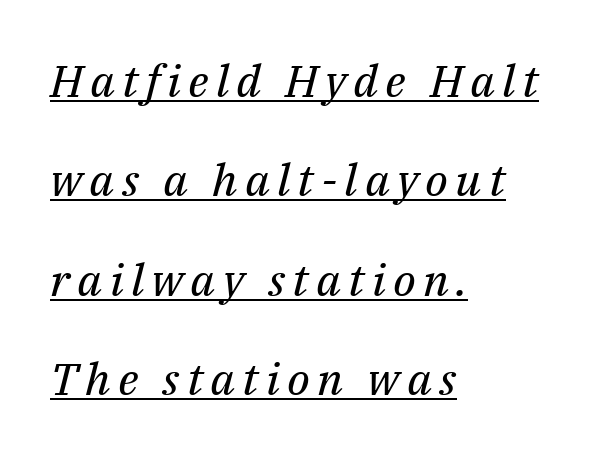
{"serif": "yes", "italic": "yes", "lean": "right", "slant_degrees": 14, "bold": "no", "weight": "regular", "width": "normal", "stroke_contrast": "medium", "x_height": "medium", "monospaced": "no", "underline": "yes", "align": "left", "line_spacing": "loose", "line_spacing_ratio": 2.21, "glyph_px": 45}
